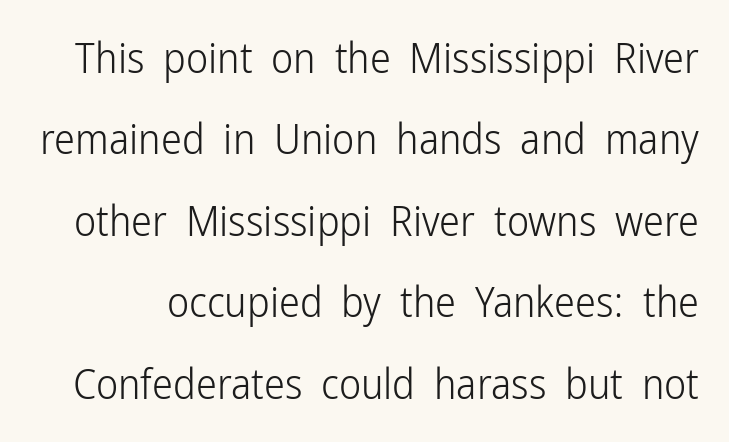
Q: Is the text bold? A: No.
Q: Is the text italic (slanted)? A: No, it is upright.
Q: Is the typeface a serif or a sans-serif typeface? A: Sans-serif.
Q: Is the text underlined? A: No.
Q: Is the spacing between letters normal or unusually wide? A: Normal.
Q: Is the spacing between lines tight, normal or loose? A: Loose.
Q: Width (condensed, normal, or wide)? A: Condensed.
Q: Stroke contrast? A: Low.
Q: x-height? A: Medium.
Q: Monospaced? A: No.
